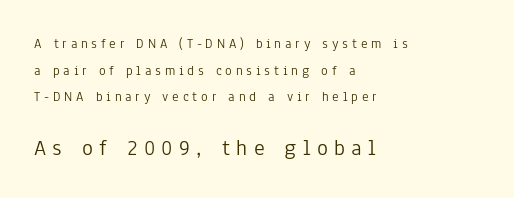
{"italic": "no", "bold": "no", "underline": "no", "align": "left", "line_spacing": "loose", "line_spacing_ratio": 1.9, "letter_spacing": "wide", "letter_spacing_em": 0.27, "larger_block": "second", "size_ratio": 1.64, "glyph_px": 23}
